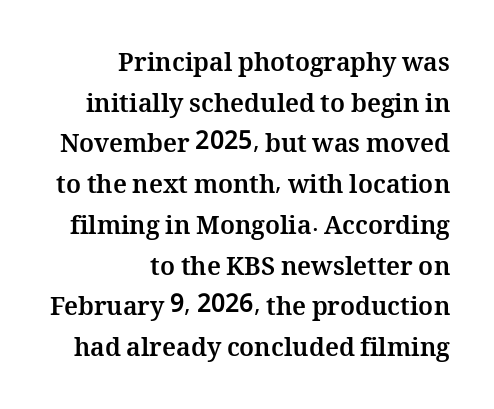
A dark, heavy texture on the line: the type is bold. This sample uses plain, unmodified letter spacing. The typography opts for an upright posture over an oblique one. Does the copy run flush right? Yes — the right margin is perfectly even.
